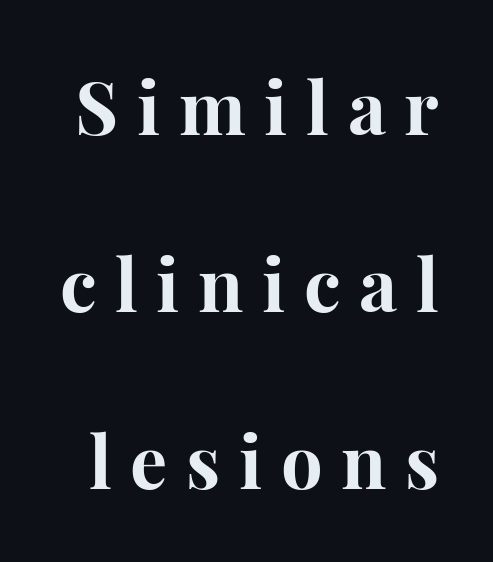
{"serif": "yes", "italic": "no", "bold": "yes", "weight": "bold", "width": "normal", "stroke_contrast": "high", "x_height": "medium", "monospaced": "no", "underline": "no", "line_spacing": "loose", "line_spacing_ratio": 2.39, "letter_spacing": "wide", "letter_spacing_em": 0.25, "glyph_px": 74}
